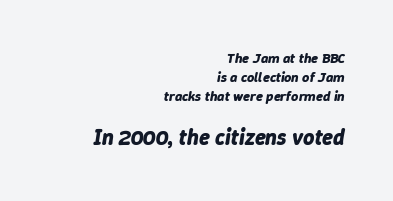
The image shows 22 px bold type, italic (leaning right); set right-aligned, normal line spacing (1.35x), normal letter spacing, not underlined; the second (bottom) block is 1.57x larger.
